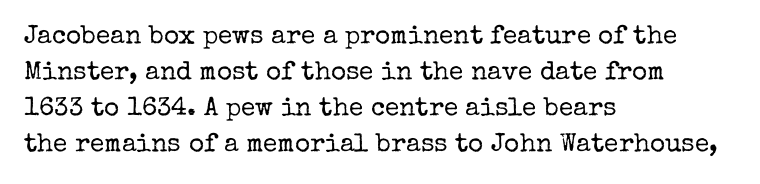
Q: Is the text bold? A: No.
Q: Is the text italic (slanted)? A: No, it is upright.
Q: Is the text underlined? A: No.
Q: How is the paragraph aligned? A: Left-aligned.
Q: Is the spacing between letters normal or unusually wide? A: Normal.
Q: Is the spacing between lines tight, normal or loose? A: Normal.
